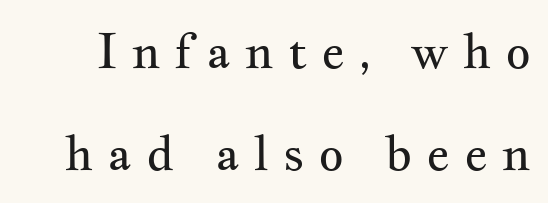
The image shows 49 px regular-weight, wide serif type, upright; set loose line spacing (2.09x), unusually wide letter spacing (+0.28 em), not underlined; medium stroke contrast and a small x-height.
